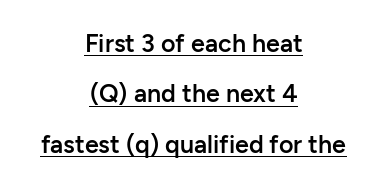
The lines in this sample share a center point and differ in where they start and stop. Every character sits straight up, as roman type does. The vertical gap from one line to the next is large. The passage shown has conventional tracking throughout. I'd describe the lettering as semibold — firm but not a full bold. What decoration does the sample have? An underline.
